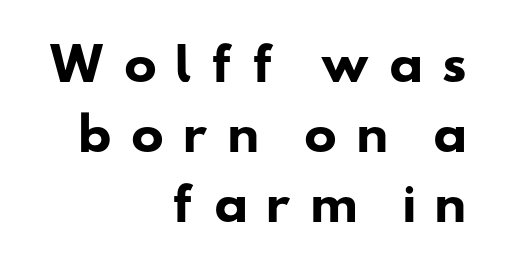
Note the varied advance widths — an 'i' is clearly narrower than an 'm'. Where is the straight margin? On the right. This is heavy type, rendered in bold. Substantial extra tracking has been applied to these lines.
